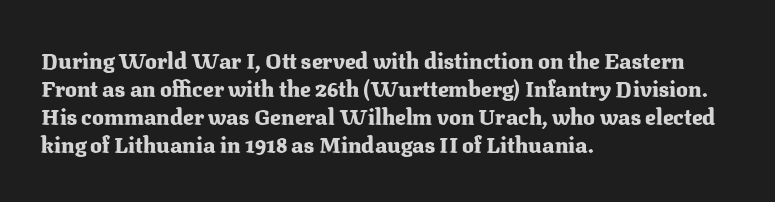
The passage is arranged the way most books set body copy — flush left. No word sits above an underline. Nobody touched the tracking dial on this one. Stroke thickness is high; the sample reads as a true bold.
